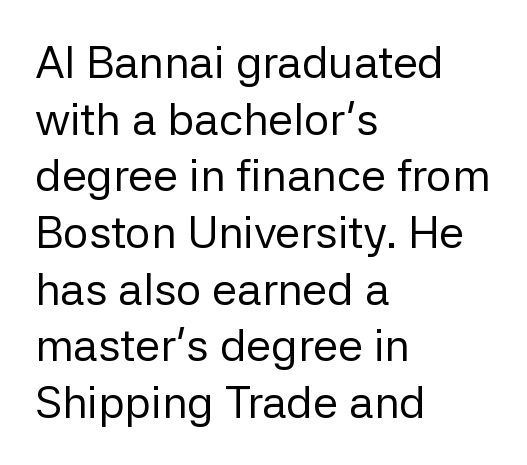
Q: Is the text bold? A: No.
Q: Is the text italic (slanted)? A: No, it is upright.
Q: Is the typeface a serif or a sans-serif typeface? A: Sans-serif.
Q: Is the text underlined? A: No.
Q: How is the paragraph aligned? A: Left-aligned.
Q: Is the spacing between letters normal or unusually wide? A: Normal.
Q: Is the spacing between lines tight, normal or loose? A: Normal.
Q: Width (condensed, normal, or wide)? A: Normal.
Q: Stroke contrast? A: Low.
Q: x-height? A: Medium.
Q: Monospaced? A: No.
